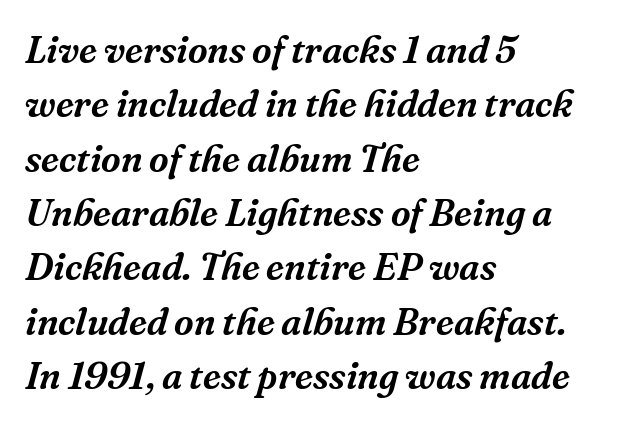
Letter spacing: default. Visually the block forms a straight wall on the left and a jagged coastline on the right. Spacing verdict: proportional, widths tailored to each character. Is there much room between lines? A standard amount, neither cramped nor airy.
